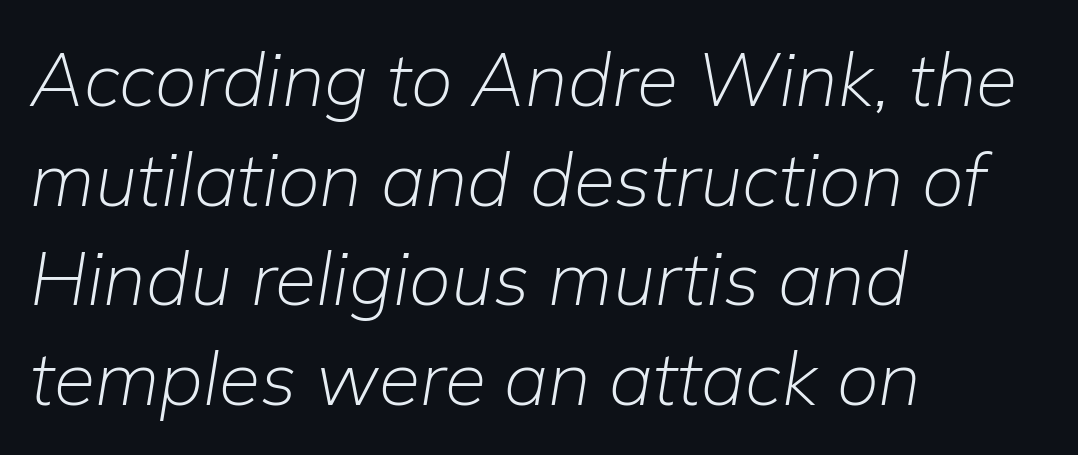
{"italic": "yes", "lean": "right", "slant_degrees": 9, "bold": "no", "weight": "light", "width": "normal", "stroke_contrast": "low", "x_height": "medium", "monospaced": "no", "underline": "no", "align": "left", "line_spacing": "normal", "line_spacing_ratio": 1.33, "letter_spacing": "normal", "letter_spacing_em": 0.0, "glyph_px": 75}
